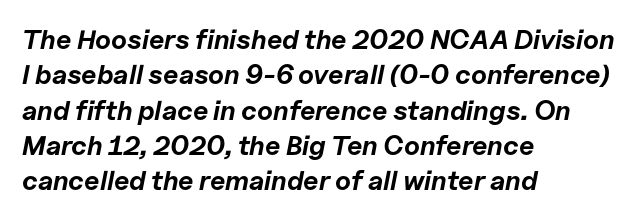
The image shows 27 px bold type, italic (leaning right); set left-aligned, normal line spacing (1.31x), normal letter spacing, not underlined.
